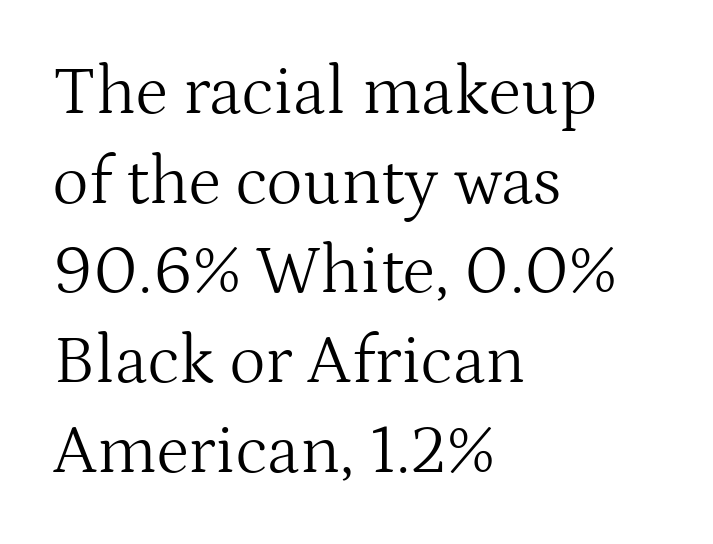
The font sits on the lighter half of the weight spectrum, regular included. Is the block centered? No — it sits flush against the left margin. Any mark beneath the type? The region is blank. This sample uses an upright cut, with every glyph sitting square on the baseline. The designer left line spacing at the default. Looks like regular typesetting: each glyph gets only the width it needs.
